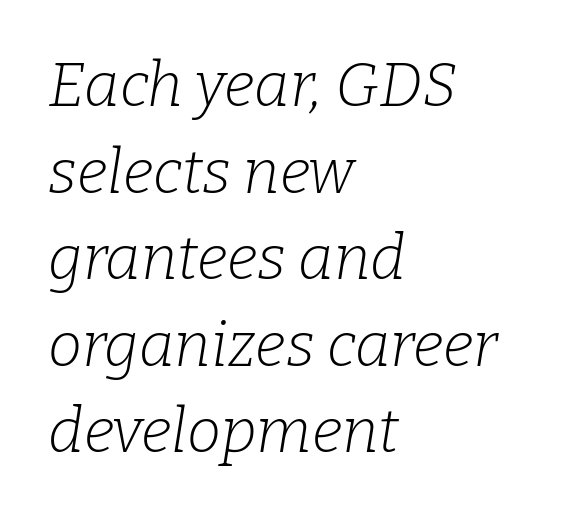
Q: Is the text bold? A: No.
Q: Is the text italic (slanted)? A: Yes, it leans right by about 9 degrees.
Q: Is the typeface a serif or a sans-serif typeface? A: Serif.
Q: Is the text underlined? A: No.
Q: How is the paragraph aligned? A: Left-aligned.
Q: Is the spacing between letters normal or unusually wide? A: Normal.
Q: Is the spacing between lines tight, normal or loose? A: Normal.
Q: Width (condensed, normal, or wide)? A: Normal.
Q: Stroke contrast? A: Low.
Q: x-height? A: Medium.
Q: Monospaced? A: No.
